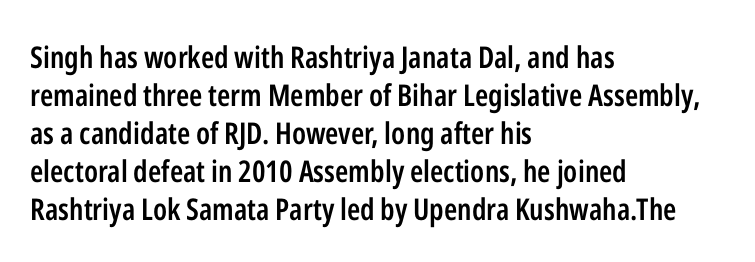
{"serif": "no", "italic": "no", "bold": "semi", "weight": "semibold", "width": "condensed", "stroke_contrast": "low", "x_height": "medium", "monospaced": "no", "underline": "no", "align": "left", "line_spacing": "normal", "line_spacing_ratio": 1.27, "letter_spacing": "normal", "letter_spacing_em": 0.0, "glyph_px": 30}
